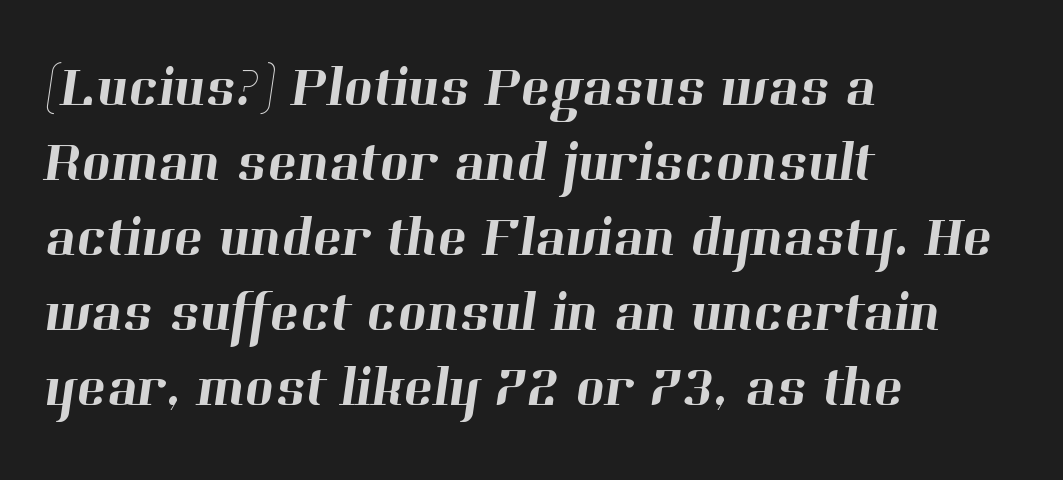
The image shows 56 px serif type; set left-aligned, normal line spacing (1.34x), normal letter spacing, not underlined; high stroke contrast and a medium x-height.
